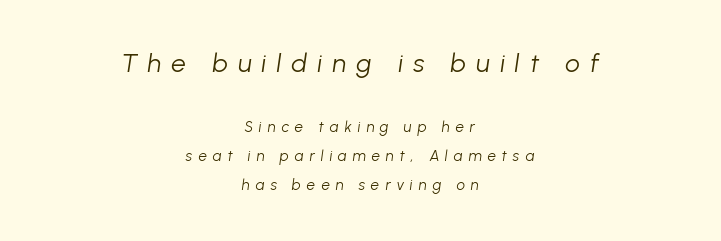
{"italic": "yes", "lean": "right", "slant_degrees": 8, "bold": "no", "underline": "no", "align": "center", "line_spacing": "loose", "line_spacing_ratio": 1.91, "letter_spacing": "wide", "letter_spacing_em": 0.39, "larger_block": "first", "size_ratio": 1.73, "glyph_px": 26}
